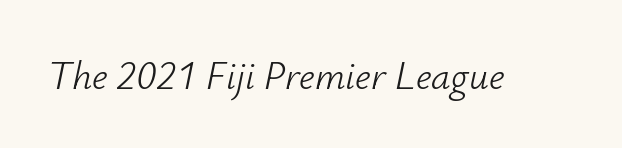
Q: Is the text bold? A: No.
Q: Is the text italic (slanted)? A: Yes, it leans right by about 12 degrees.
Q: Is the text underlined? A: No.
Q: Is the spacing between letters normal or unusually wide? A: Normal.
Q: Width (condensed, normal, or wide)? A: Normal.
Q: Stroke contrast? A: Low.
Q: x-height? A: Small.
Q: Monospaced? A: No.
